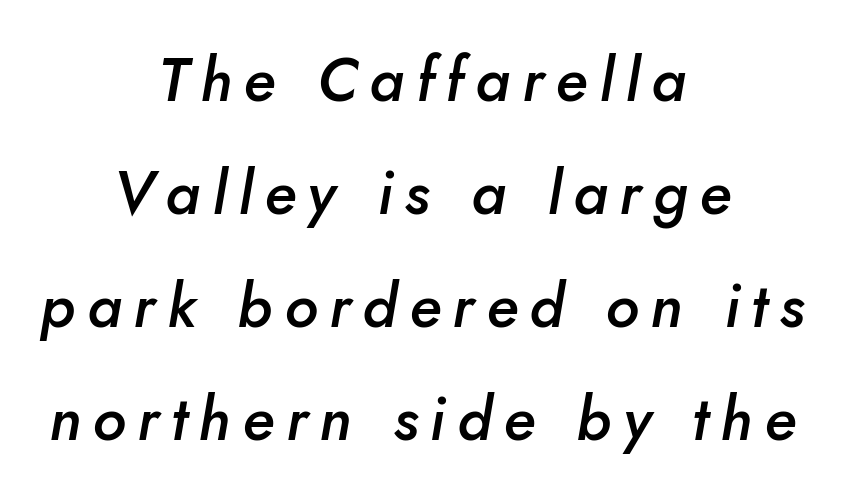
Honestly, there is no underline to notice here at all. Summary of weight: moderately heavy, a semibold. The typography opts for an oblique posture over an upright one. Short and long lines alike share a common midpoint. You could not count columns in this text — the font is proportionally spaced.
